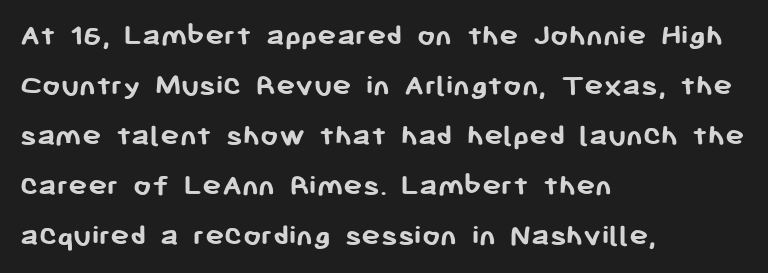
Bare-footed words on every line. Notice how thick the strokes are: this is what a full bold looks like. The paragraph shown leans on its left margin. Does the leading feel generous? No, just average. In terms of posture, this sample is upright.
